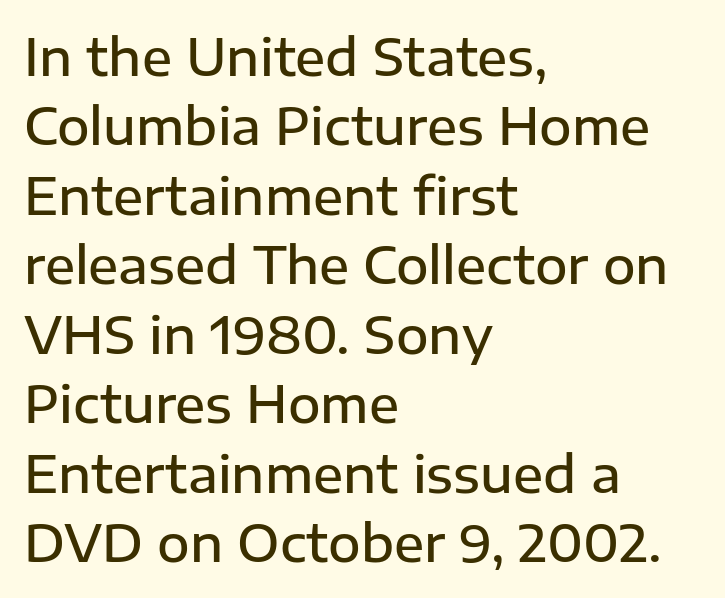
The image shows 50 px semibold sans-serif type, upright; set left-aligned, normal line spacing (1.39x), normal letter spacing, not underlined; low stroke contrast and a medium x-height.
